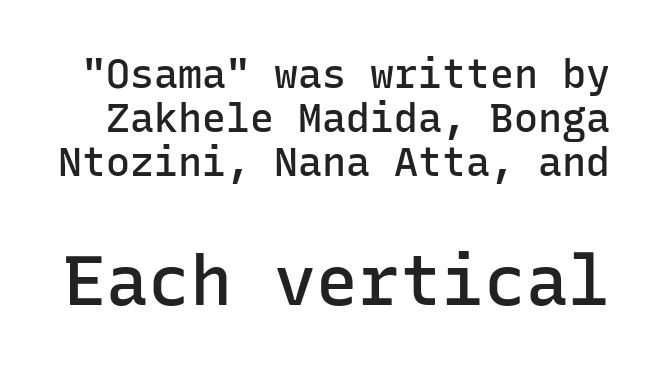
Fixed-width glyphs throughout — classic coding-font behaviour. Interline gaps are noticeably narrow in this sample. Letter spacing: default. Rendered with straight, roman letterforms. Nobody drew a line under any word here. The passage shown begins with its smaller block and ends with its larger one.
